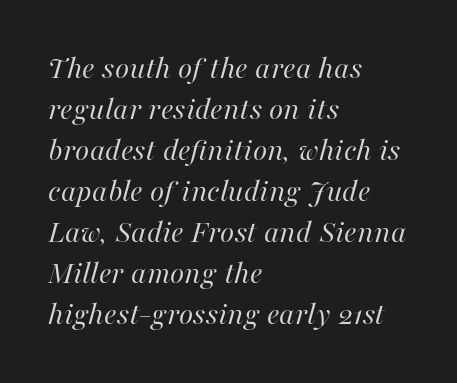
The image shows 33 px regular-weight type, italic (leaning right); set left-aligned, line spacing 1.24x, normal letter spacing, not underlined; high stroke contrast and a medium x-height.
